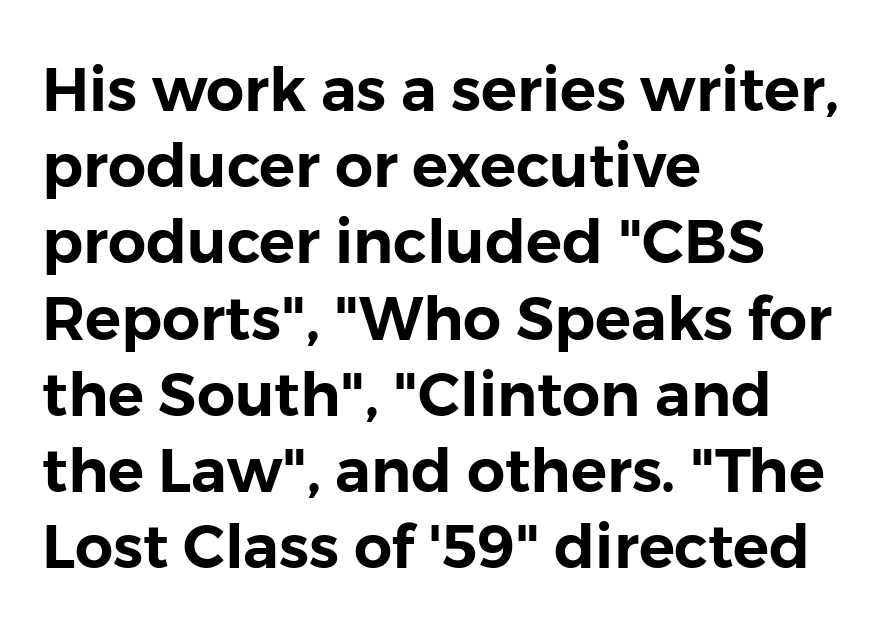
The letterforms sit shoulder to shoulder at normal distance. The font family rendered here belongs to the sans-serif group. Every row of glyphs begins at an identical x-position on the left. Think of a printed novel: that variable character pitch is what you see here.
